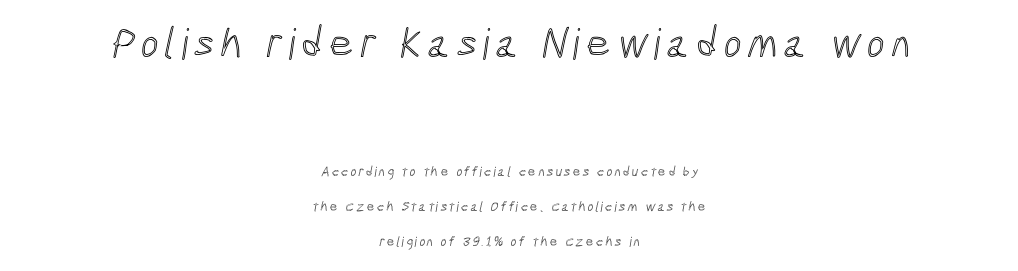
{"width": "condensed", "x_height": "medium", "monospaced": "no", "underline": "no", "align": "center", "line_spacing": "loose", "line_spacing_ratio": 2.5, "larger_block": "first", "size_ratio": 3.07, "glyph_px": 43}
